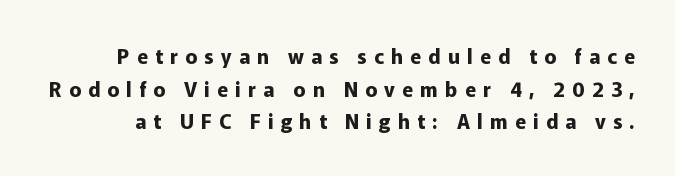
The image shows 20 px bold type, upright; set normal line spacing (1.63x), unusually wide letter spacing (+0.36 em), not underlined.
